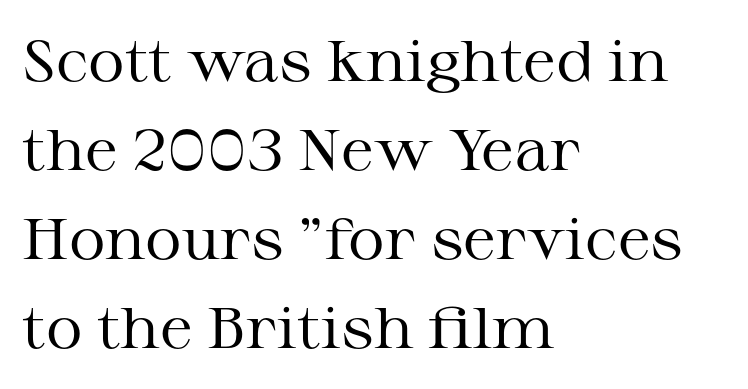
Q: Is the text bold? A: No.
Q: Is the text italic (slanted)? A: No, it is upright.
Q: Is the typeface a serif or a sans-serif typeface? A: Serif.
Q: Is the text underlined? A: No.
Q: How is the paragraph aligned? A: Left-aligned.
Q: Is the spacing between letters normal or unusually wide? A: Normal.
Q: Is the spacing between lines tight, normal or loose? A: Normal.
Q: Width (condensed, normal, or wide)? A: Wide.
Q: Stroke contrast? A: Medium.
Q: x-height? A: Medium.
Q: Monospaced? A: No.
